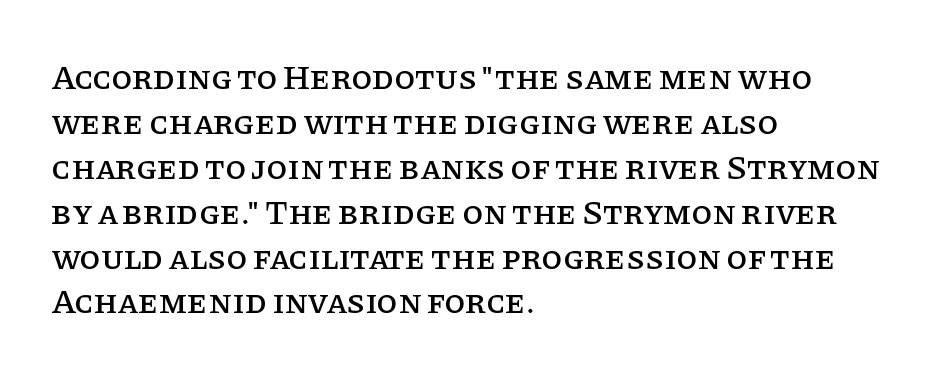
Q: Is the text italic (slanted)? A: No, it is upright.
Q: Is the typeface a serif or a sans-serif typeface? A: Serif.
Q: Is the text underlined? A: No.
Q: How is the paragraph aligned? A: Left-aligned.
Q: Is the spacing between letters normal or unusually wide? A: Normal.
Q: Is the spacing between lines tight, normal or loose? A: Normal.
Q: Width (condensed, normal, or wide)? A: Normal.
Q: Stroke contrast? A: Low.
Q: x-height? A: Large.
Q: Monospaced? A: No.
